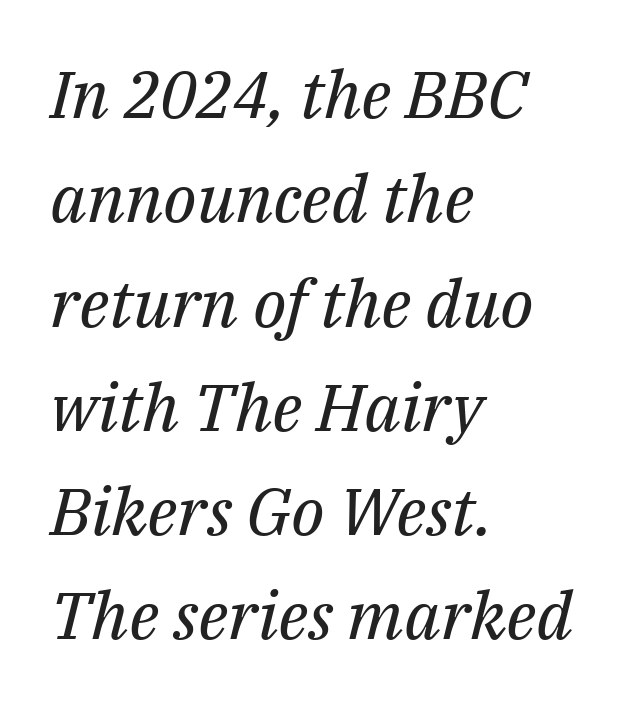
The image shows 66 px regular-weight serif type, italic (leaning right); set left-aligned, normal line spacing (1.58x), normal letter spacing, not underlined; medium stroke contrast and a medium x-height.
